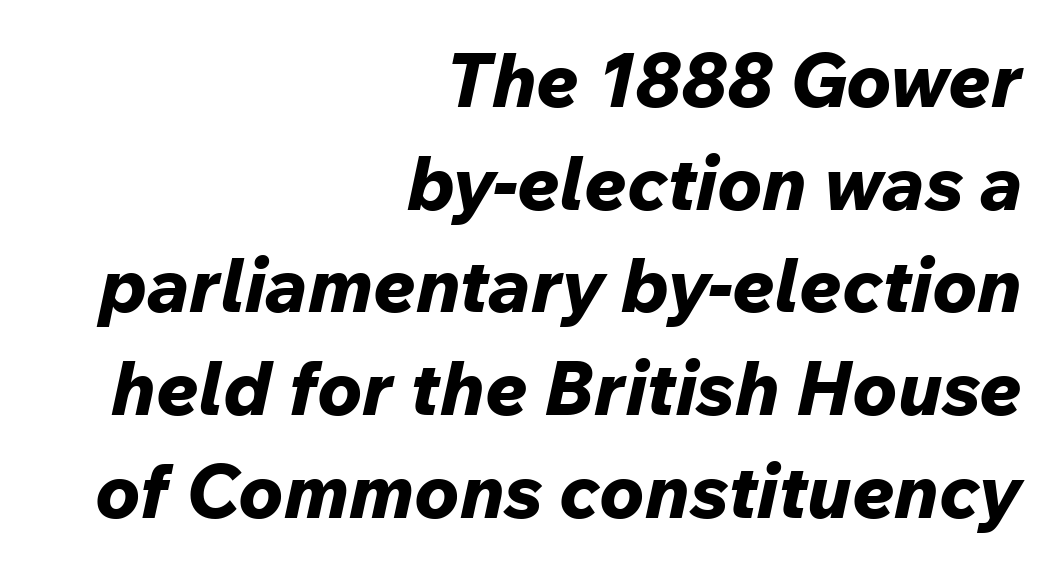
Q: Is the text bold? A: Yes.
Q: Is the text italic (slanted)? A: Yes, it leans right by about 12 degrees.
Q: Is the text underlined? A: No.
Q: How is the paragraph aligned? A: Right-aligned.
Q: Is the spacing between letters normal or unusually wide? A: Normal.
Q: Is the spacing between lines tight, normal or loose? A: Normal.
Q: Width (condensed, normal, or wide)? A: Normal.
Q: Stroke contrast? A: Low.
Q: x-height? A: Medium.
Q: Monospaced? A: No.
